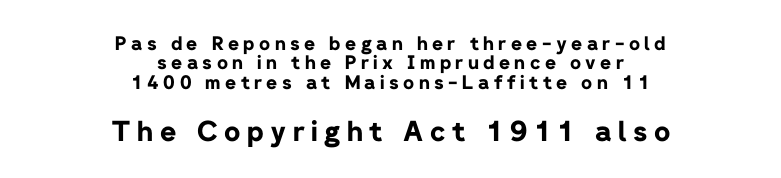
Words appear elongated and porous because spacing is wide. Horizontal bands of white between lines are thin slivers. The compositor balanced each line on the midline. This sample uses a sans-serif face. Whoever set this made the second block the dominant, larger element.
